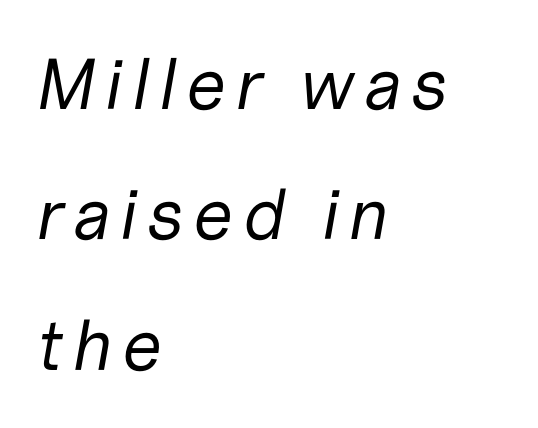
The letters are slanted; this is an italic face. The baseline area is clear. Compared with a typical body face, this is equally light or lighter still. These lines are rendered in a variable-pitch font. Left-aligned paragraph, ragged on the right.
